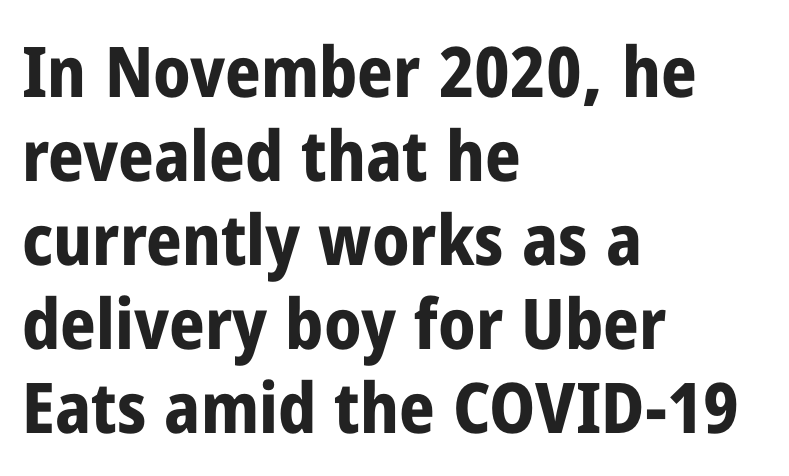
Q: Is the text bold? A: Yes.
Q: Is the text italic (slanted)? A: No, it is upright.
Q: Is the typeface a serif or a sans-serif typeface? A: Sans-serif.
Q: Is the text underlined? A: No.
Q: How is the paragraph aligned? A: Left-aligned.
Q: Is the spacing between letters normal or unusually wide? A: Normal.
Q: Width (condensed, normal, or wide)? A: Condensed.
Q: Stroke contrast? A: Low.
Q: x-height? A: Medium.
Q: Monospaced? A: No.
